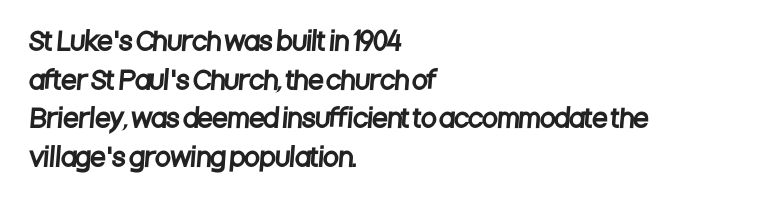
Horizontal alignment here is leftward, the default for most running prose. A typesetter would call this leading conventional body-copy spacing. The rendering keeps characters at their native spacing. Type without underlining.
